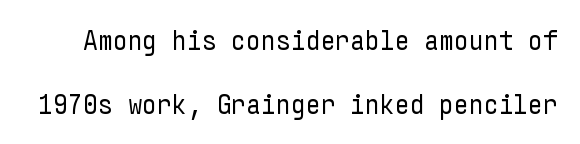
Q: Is the text bold? A: No.
Q: Is the text italic (slanted)? A: No, it is upright.
Q: Is the typeface a serif or a sans-serif typeface? A: Sans-serif.
Q: Is the text underlined? A: No.
Q: Is the spacing between letters normal or unusually wide? A: Normal.
Q: Is the spacing between lines tight, normal or loose? A: Loose.
Q: Width (condensed, normal, or wide)? A: Condensed.
Q: Stroke contrast? A: Low.
Q: x-height? A: Medium.
